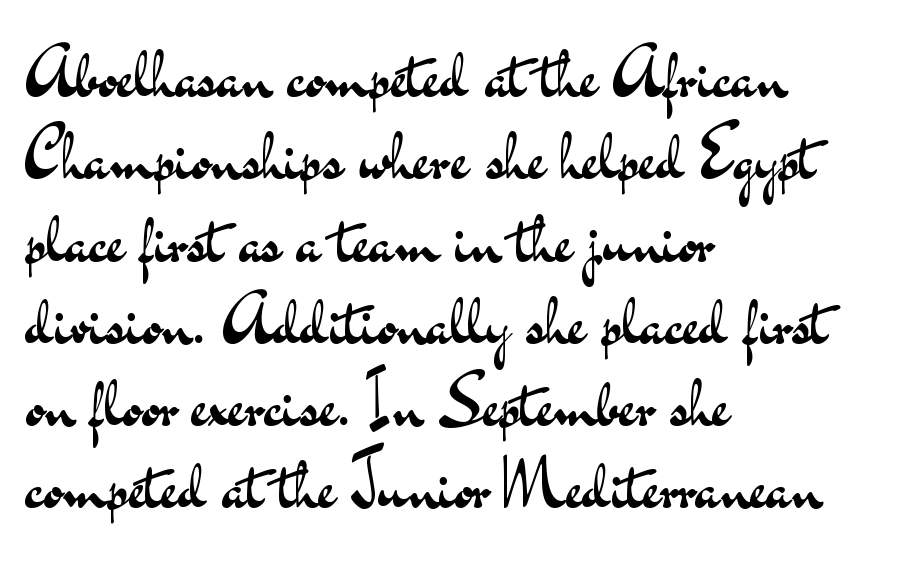
The image shows 68 px regular-weight, wide sans-serif type; set left-aligned, line spacing 1.21x, normal letter spacing, not underlined; medium stroke contrast and a small x-height.
